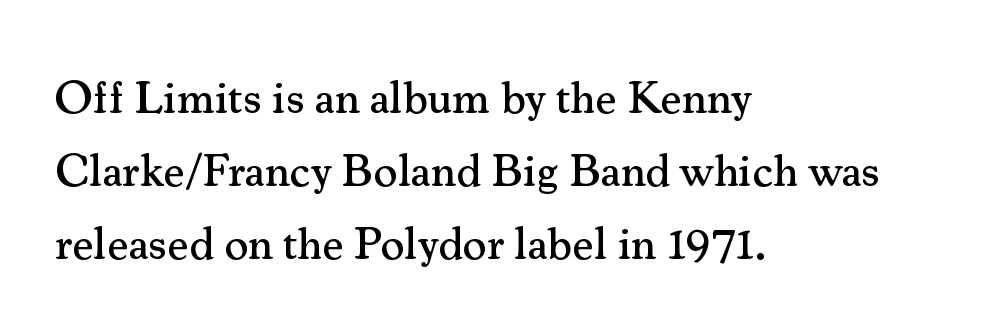
Q: Is the text italic (slanted)? A: No, it is upright.
Q: Is the typeface a serif or a sans-serif typeface? A: Serif.
Q: Is the text underlined? A: No.
Q: How is the paragraph aligned? A: Left-aligned.
Q: Is the spacing between letters normal or unusually wide? A: Normal.
Q: Is the spacing between lines tight, normal or loose? A: Normal.
Q: Width (condensed, normal, or wide)? A: Normal.
Q: Stroke contrast? A: Medium.
Q: x-height? A: Small.
Q: Monospaced? A: No.
